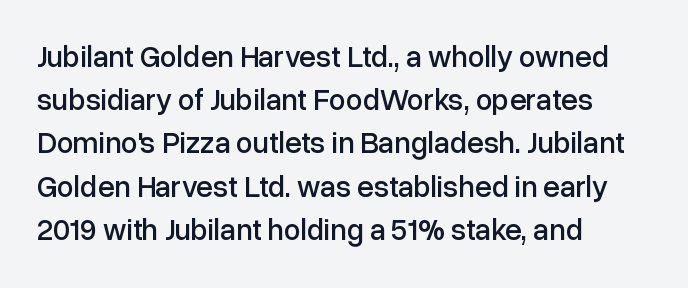
The image shows 30 px sans-serif type, upright; set left-aligned, normal line spacing (1.44x), normal letter spacing, not underlined; low stroke contrast and a medium x-height.
